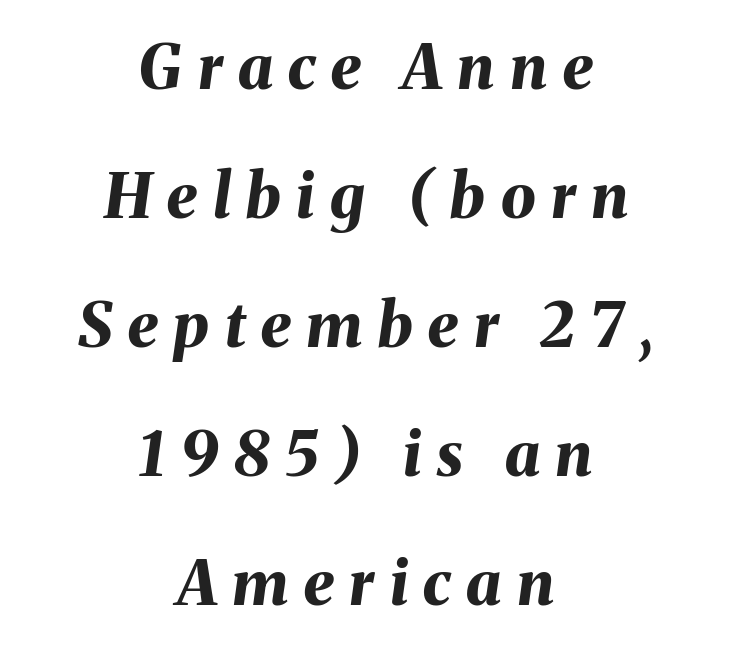
{"italic": "yes", "lean": "right", "slant_degrees": 8, "bold": "yes", "weight": "bold", "width": "normal", "stroke_contrast": "medium", "x_height": "medium", "monospaced": "no", "underline": "no", "align": "center", "line_spacing": "loose", "line_spacing_ratio": 2.08, "letter_spacing": "wide", "letter_spacing_em": 0.25, "glyph_px": 62}
